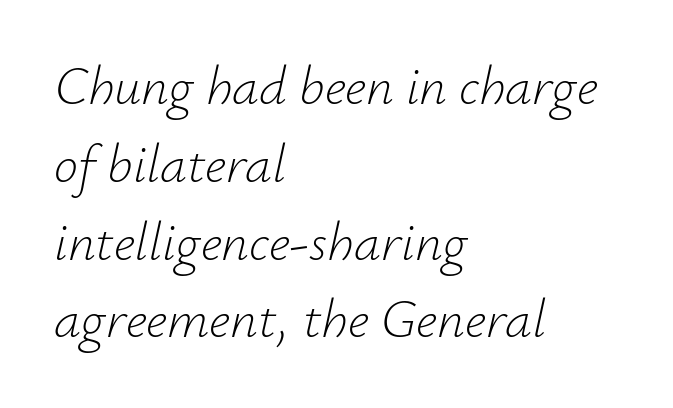
{"italic": "yes", "lean": "right", "slant_degrees": 12, "bold": "no", "weight": "light", "width": "normal", "stroke_contrast": "low", "x_height": "small", "monospaced": "no", "underline": "no", "align": "left", "line_spacing": "normal", "line_spacing_ratio": 1.44, "letter_spacing": "normal", "letter_spacing_em": 0.0, "glyph_px": 54}
